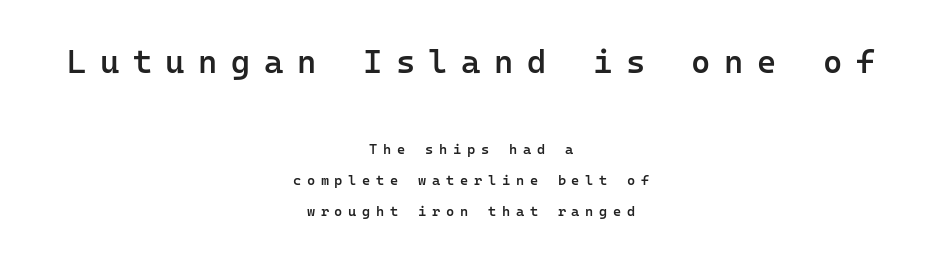
{"serif": "no", "italic": "no", "bold": "semi", "weight": "semibold", "width": "normal", "stroke_contrast": "low", "x_height": "medium", "monospaced": "yes", "underline": "no", "align": "center", "line_spacing": "loose", "line_spacing_ratio": 2.21, "letter_spacing": "wide", "letter_spacing_em": 0.41, "larger_block": "first", "size_ratio": 2.36, "glyph_px": 33}
